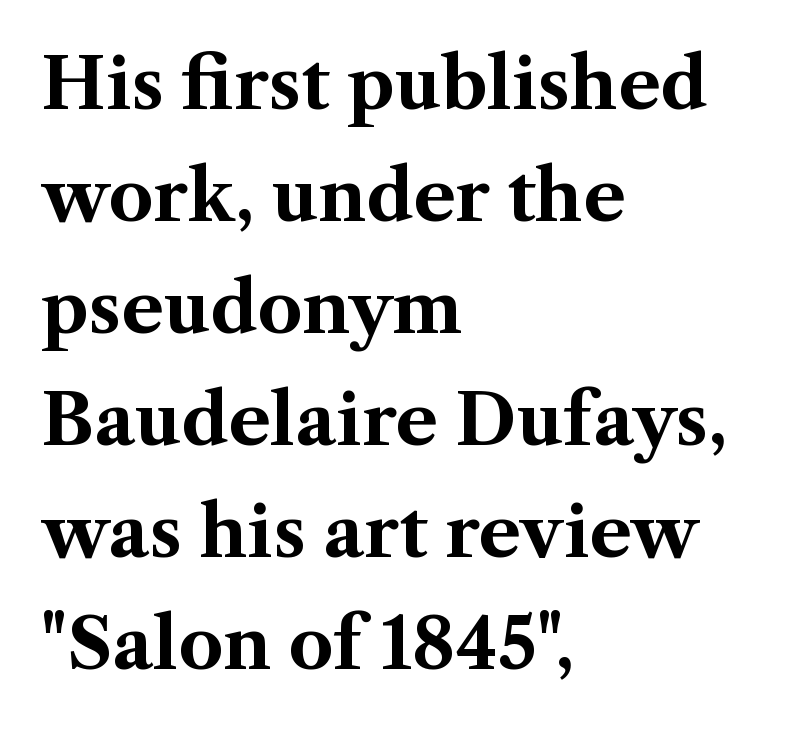
The image shows 70 px bold serif type, upright; set left-aligned, normal line spacing (1.6x), normal letter spacing, not underlined; medium stroke contrast and a medium x-height.
